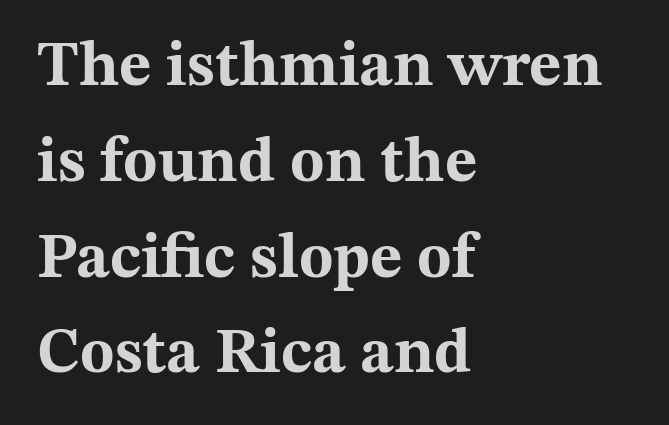
{"serif": "yes", "italic": "no", "bold": "yes", "weight": "bold", "width": "wide", "stroke_contrast": "medium", "x_height": "medium", "monospaced": "no", "underline": "no", "align": "left", "line_spacing": "normal", "line_spacing_ratio": 1.52, "letter_spacing": "normal", "letter_spacing_em": 0.0, "glyph_px": 63}
